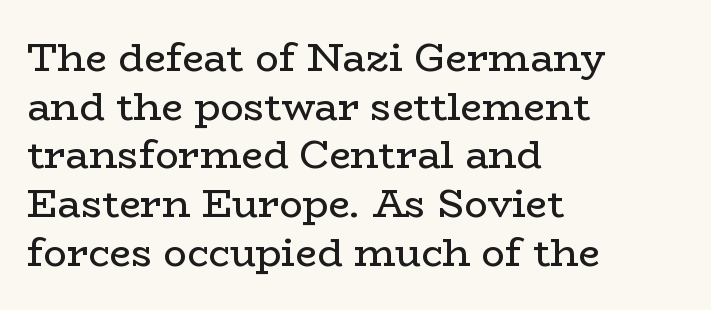
Q: Is the text bold? A: No.
Q: Is the text italic (slanted)? A: No, it is upright.
Q: Is the typeface a serif or a sans-serif typeface? A: Serif.
Q: Is the text underlined? A: No.
Q: How is the paragraph aligned? A: Left-aligned.
Q: Is the spacing between letters normal or unusually wide? A: Normal.
Q: Is the spacing between lines tight, normal or loose? A: Normal.
Q: Width (condensed, normal, or wide)? A: Wide.
Q: Stroke contrast? A: Low.
Q: x-height? A: Medium.
Q: Monospaced? A: No.
